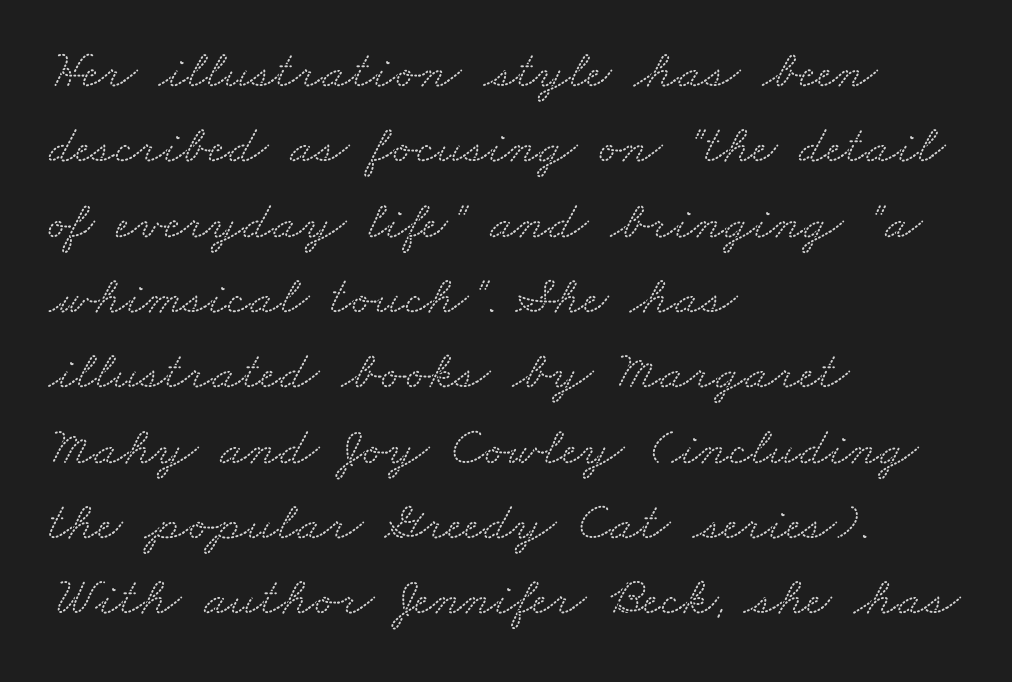
Q: Is the typeface a serif or a sans-serif typeface? A: Serif.
Q: Is the text underlined? A: No.
Q: How is the paragraph aligned? A: Left-aligned.
Q: Is the spacing between letters normal or unusually wide? A: Normal.
Q: Is the spacing between lines tight, normal or loose? A: Normal.
Q: Width (condensed, normal, or wide)? A: Wide.
Q: Stroke contrast? A: Low.
Q: x-height? A: Small.
Q: Monospaced? A: No.
